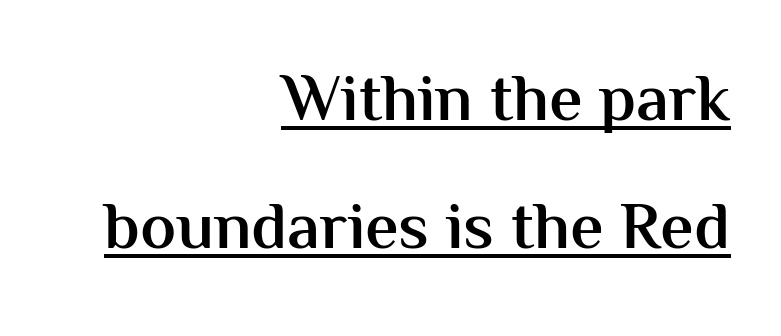
The image shows 67 px semibold sans-serif type, upright; set right-aligned, loose line spacing (1.91x), normal letter spacing, underlined; medium stroke contrast and a medium x-height.
